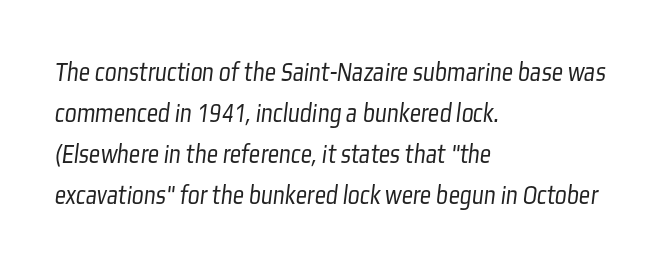
The image shows 28 px light, condensed sans-serif type; set left-aligned, normal line spacing (1.47x), normal letter spacing, not underlined; low stroke contrast and a medium x-height.
